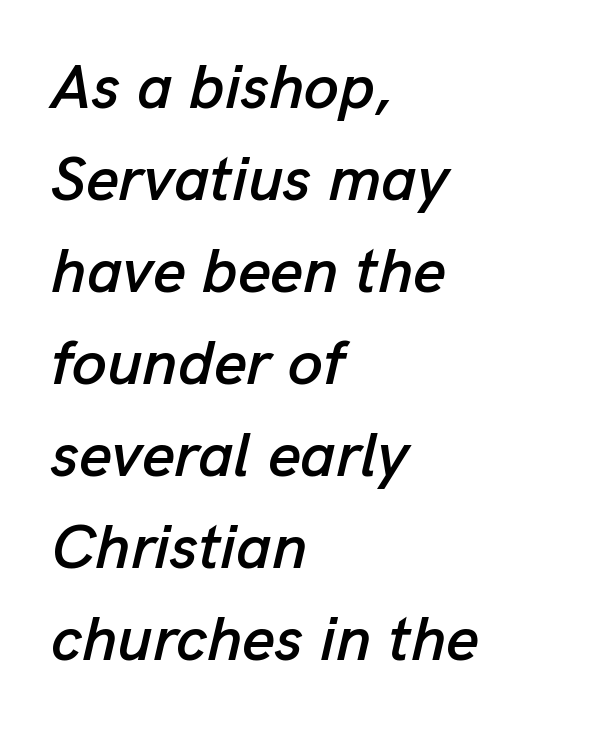
{"italic": "yes", "lean": "right", "slant_degrees": 13, "width": "normal", "stroke_contrast": "low", "x_height": "medium", "monospaced": "no", "underline": "no", "align": "left", "line_spacing": "normal", "line_spacing_ratio": 1.46, "letter_spacing": "normal", "letter_spacing_em": 0.0, "glyph_px": 63}
